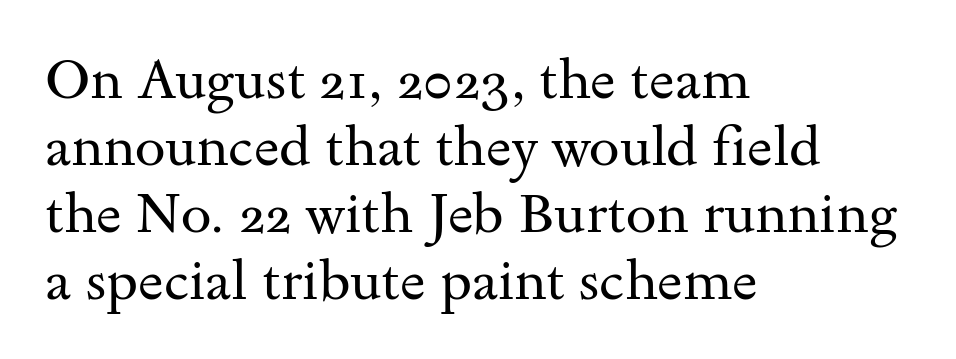
{"serif": "yes", "italic": "no", "bold": "no", "weight": "regular", "width": "wide", "stroke_contrast": "medium", "x_height": "small", "monospaced": "no", "underline": "no", "align": "left", "line_spacing_ratio": 1.22, "letter_spacing": "normal", "letter_spacing_em": 0.0, "glyph_px": 55}
